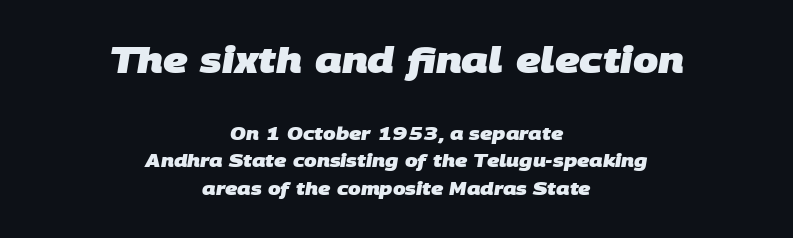
Q: Is the text bold? A: Yes.
Q: Is the typeface a serif or a sans-serif typeface? A: Sans-serif.
Q: Is the text underlined? A: No.
Q: How is the paragraph aligned? A: Centered.
Q: Is the spacing between letters normal or unusually wide? A: Normal.
Q: Is the spacing between lines tight, normal or loose? A: Normal.
Q: Which block of text is set in a larger size, the first (top) or the second (bottom)? A: The first (top) one.
Q: Width (condensed, normal, or wide)? A: Normal.
Q: Stroke contrast? A: Low.
Q: x-height? A: Large.
Q: Monospaced? A: No.
